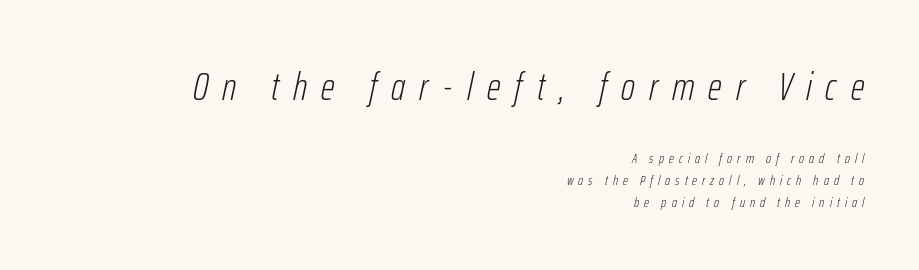
{"italic": "yes", "lean": "right", "slant_degrees": 12, "bold": "no", "weight": "light", "width": "condensed", "stroke_contrast": "low", "x_height": "medium", "monospaced": "no", "underline": "no", "align": "right", "line_spacing": "normal", "line_spacing_ratio": 1.57, "letter_spacing": "wide", "letter_spacing_em": 0.36, "larger_block": "first", "size_ratio": 2.79, "glyph_px": 39}
